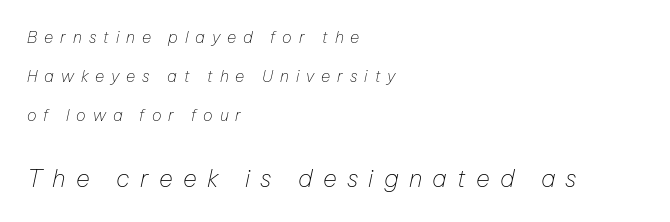
Display-style spreading of the glyphs; the letterfit is very open. Clear beneath every line of the passage. Compare the two chunks: the lower has the greater cap height. This rendering uses left alignment, leaving the right contour irregular. Loosely led — the rows are spread out.
